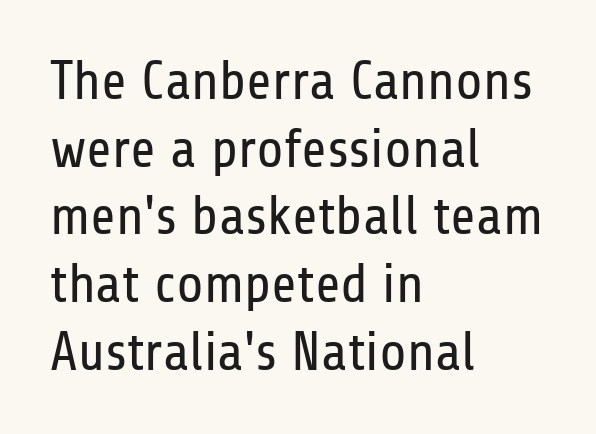
The image shows 55 px regular-weight, condensed sans-serif type, upright; set left-aligned, line spacing 1.23x, normal letter spacing, not underlined; low stroke contrast and a medium x-height.
